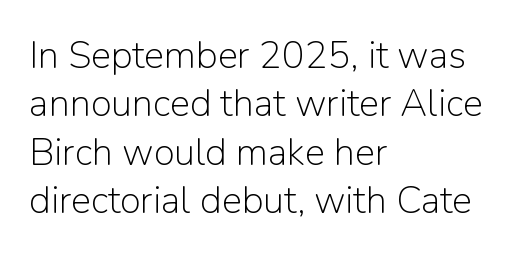
No extra ink here — the face is not bold. Italic? Not at all — the glyphs are vertical. Short note: letters normally spaced. Descenders hang freely into open space. The compositor pushed each line to the left boundary. The passage shown is typed in a proportional face where columns would drift.
